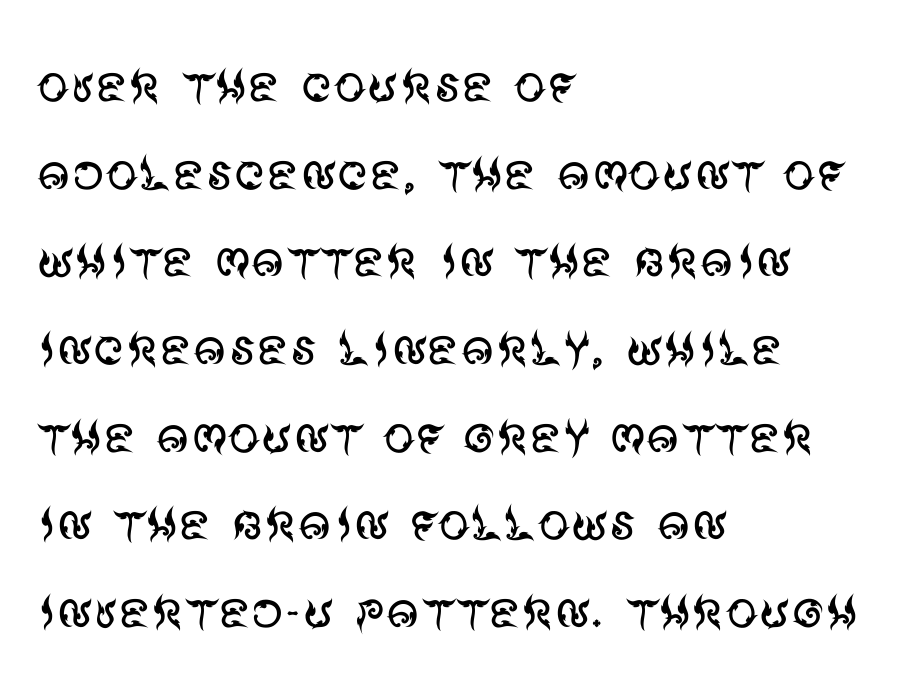
The image shows 64 px regular-weight sans-serif type, upright; set left-aligned, normal line spacing (1.37x), normal letter spacing, not underlined; medium stroke contrast and a large x-height.
